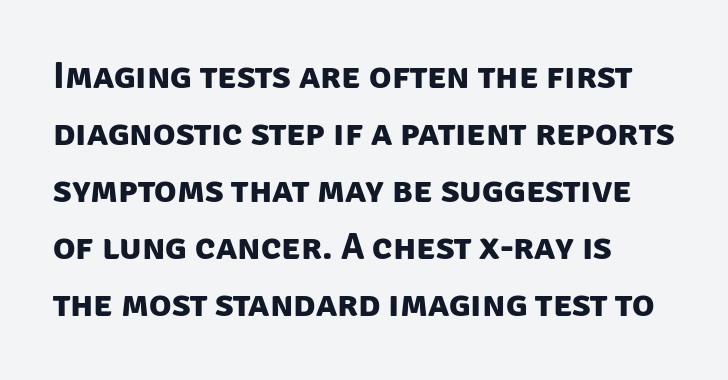
The image shows 37 px bold sans-serif type; set left-aligned, normal line spacing (1.54x), normal letter spacing, not underlined; low stroke contrast and a large x-height.
